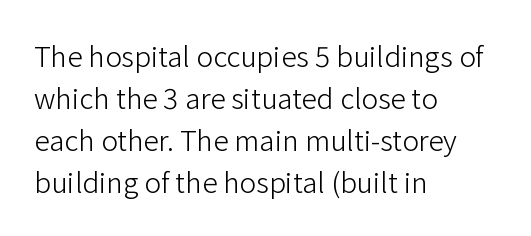
{"serif": "no", "italic": "no", "bold": "no", "weight": "light", "width": "normal", "stroke_contrast": "low", "x_height": "medium", "monospaced": "no", "underline": "no", "align": "left", "line_spacing": "normal", "line_spacing_ratio": 1.5, "letter_spacing": "normal", "letter_spacing_em": 0.0, "glyph_px": 28}
